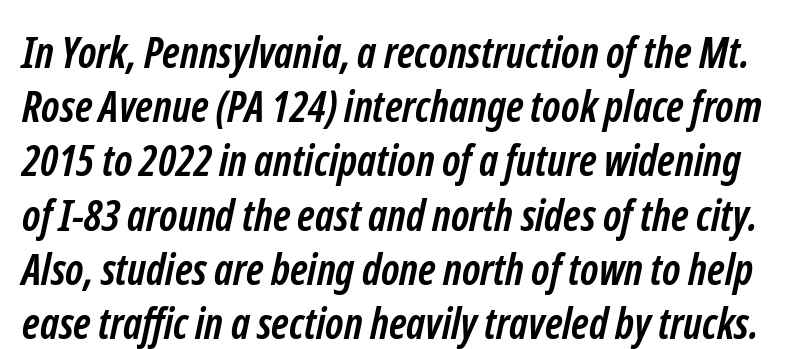
Q: Is the text bold? A: Yes.
Q: Is the typeface a serif or a sans-serif typeface? A: Sans-serif.
Q: Is the text underlined? A: No.
Q: Is the spacing between letters normal or unusually wide? A: Normal.
Q: Is the spacing between lines tight, normal or loose? A: Normal.
Q: Width (condensed, normal, or wide)? A: Condensed.
Q: Stroke contrast? A: Low.
Q: x-height? A: Medium.
Q: Monospaced? A: No.
